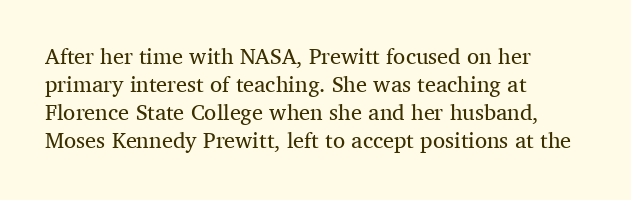
Q: Is the text bold? A: No.
Q: Is the text italic (slanted)? A: No, it is upright.
Q: Is the text underlined? A: No.
Q: How is the paragraph aligned? A: Left-aligned.
Q: Is the spacing between letters normal or unusually wide? A: Normal.
Q: Is the spacing between lines tight, normal or loose? A: Normal.
